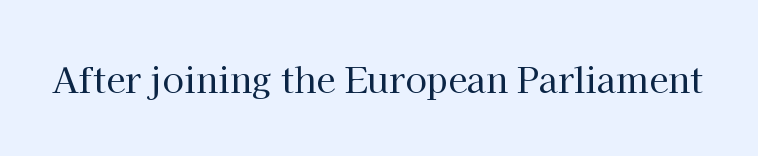
The image shows 35 px regular-weight serif type, upright; set normal letter spacing, not underlined; high stroke contrast and a medium x-height.
